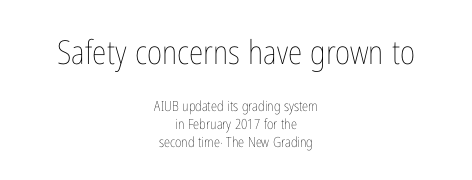
Q: Is the text bold? A: No.
Q: Is the text italic (slanted)? A: No, it is upright.
Q: Is the text underlined? A: No.
Q: How is the paragraph aligned? A: Centered.
Q: Is the spacing between letters normal or unusually wide? A: Normal.
Q: Is the spacing between lines tight, normal or loose? A: Normal.
Q: Which block of text is set in a larger size, the first (top) or the second (bottom)? A: The first (top) one.
Q: Width (condensed, normal, or wide)? A: Condensed.
Q: Stroke contrast? A: Low.
Q: x-height? A: Medium.
Q: Monospaced? A: No.
